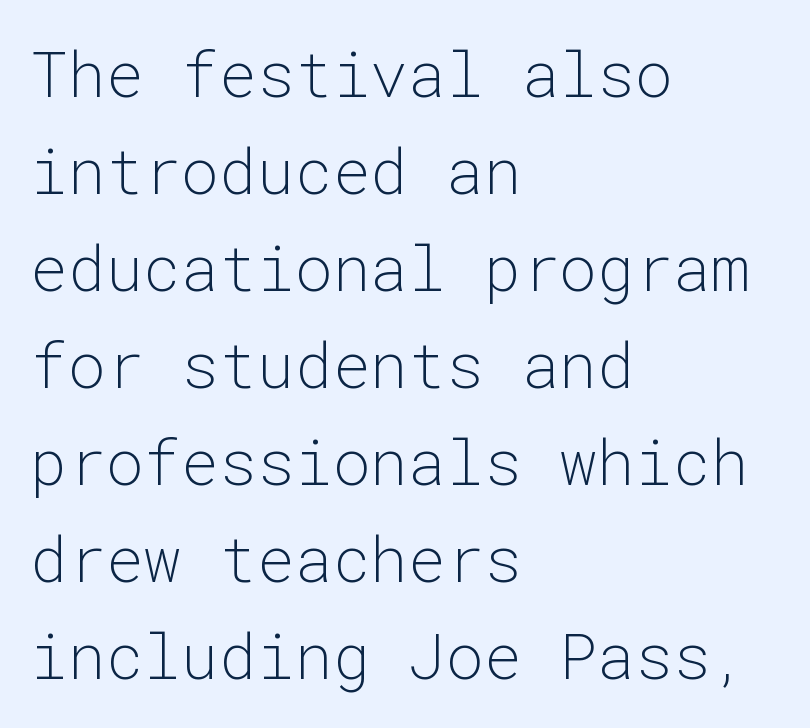
Q: Is the text bold? A: No.
Q: Is the text italic (slanted)? A: No, it is upright.
Q: Is the typeface a serif or a sans-serif typeface? A: Sans-serif.
Q: Is the text underlined? A: No.
Q: How is the paragraph aligned? A: Left-aligned.
Q: Is the spacing between letters normal or unusually wide? A: Normal.
Q: Is the spacing between lines tight, normal or loose? A: Normal.
Q: Width (condensed, normal, or wide)? A: Normal.
Q: Stroke contrast? A: Low.
Q: x-height? A: Medium.
Q: Monospaced? A: Yes.
